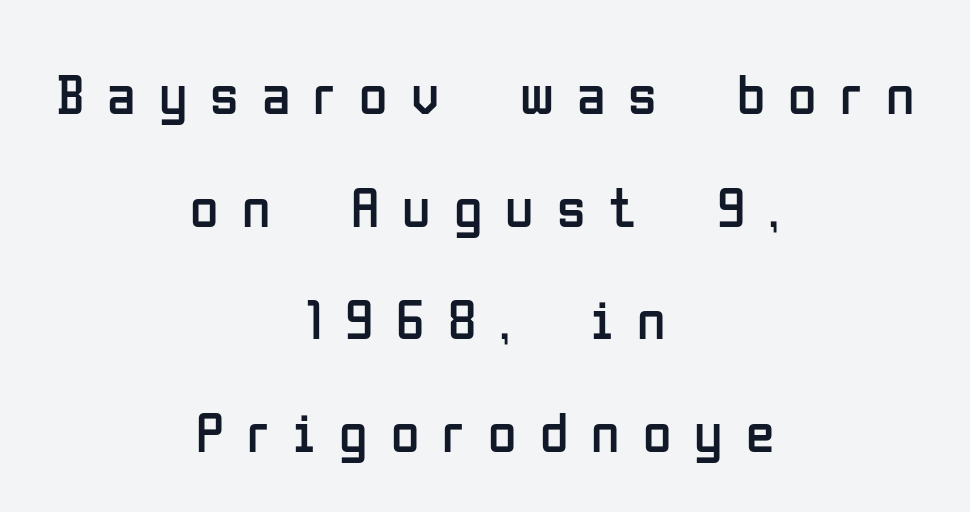
{"serif": "no", "italic": "no", "bold": "no", "weight": "regular", "width": "condensed", "stroke_contrast": "low", "x_height": "medium", "monospaced": "no", "underline": "no", "align": "center", "line_spacing": "loose", "line_spacing_ratio": 1.94, "letter_spacing": "wide", "letter_spacing_em": 0.4, "glyph_px": 58}
